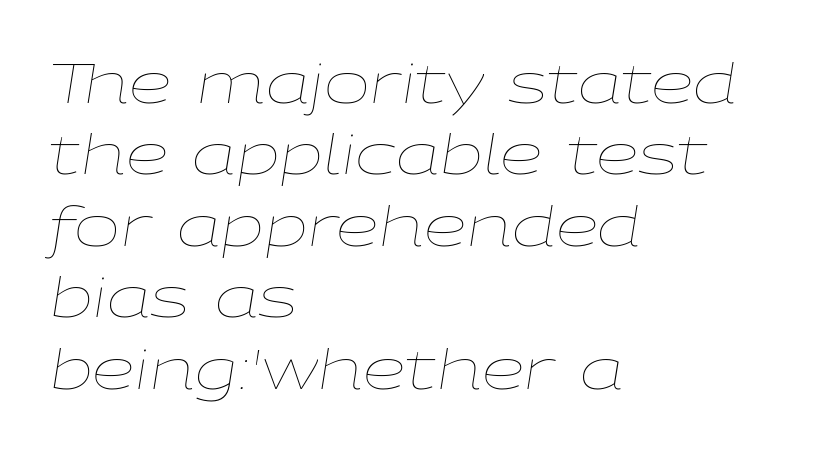
Q: Is the text bold? A: No.
Q: Is the text italic (slanted)? A: Yes, it leans right by about 9 degrees.
Q: Is the text underlined? A: No.
Q: How is the paragraph aligned? A: Left-aligned.
Q: Is the spacing between letters normal or unusually wide? A: Normal.
Q: Is the spacing between lines tight, normal or loose? A: Normal.
Q: Width (condensed, normal, or wide)? A: Wide.
Q: Stroke contrast? A: Low.
Q: x-height? A: Medium.
Q: Monospaced? A: No.
